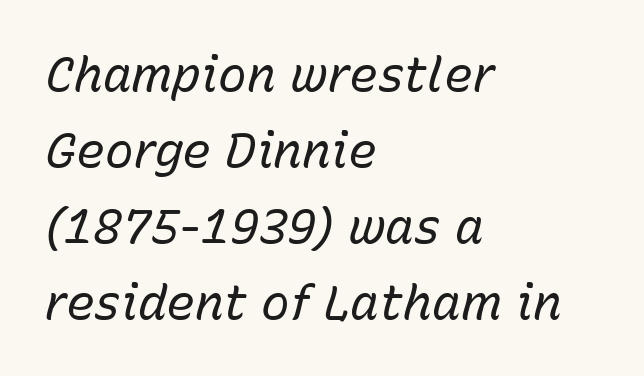
One-word summary of the alignment: left. Heaviness? Minimal to ordinary, like unemphasized prose. The passage shown is not underscored anywhere. The lettering tilts uniformly, giving the passage an italic look. Between one letter and the next there's only the usual sliver of space. The designer left line spacing at the default.
